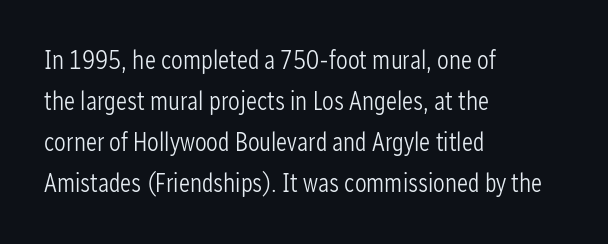
The words here are not underlined. Unbolded letterforms with no extra heft. Quick note: interline space is typical. These lines stack with their left ends in a neat column. Ordinary non-slanted type is in use. Here the glyphs are tracked normally, forming tight word shapes.
